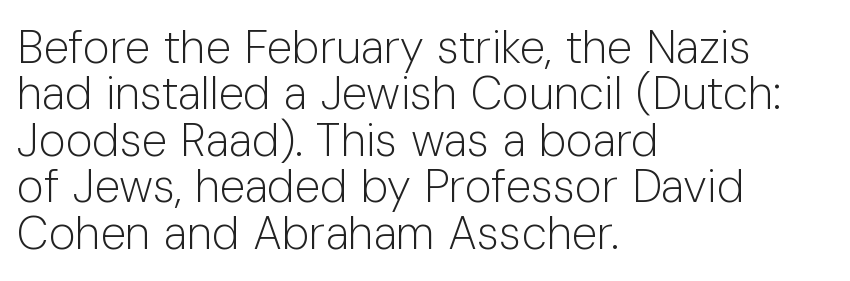
The image shows 46 px light sans-serif type, upright; set left-aligned, tight line spacing (1.01x), normal letter spacing, not underlined; low stroke contrast and a medium x-height.
